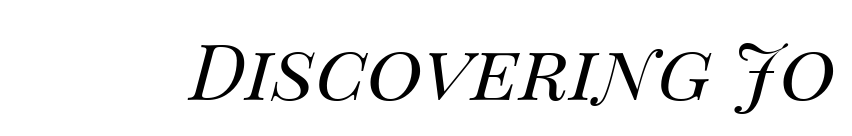
{"italic": "yes", "lean": "right", "slant_degrees": 14, "bold": "no", "weight": "regular", "width": "normal", "stroke_contrast": "medium", "x_height": "large", "monospaced": "no", "underline": "no", "letter_spacing": "normal", "letter_spacing_em": 0.0, "glyph_px": 77}
